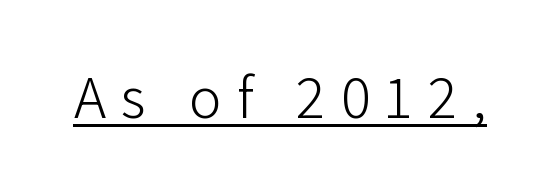
Q: Is the text bold? A: No.
Q: Is the text italic (slanted)? A: No, it is upright.
Q: Is the typeface a serif or a sans-serif typeface? A: Sans-serif.
Q: Is the text underlined? A: Yes.
Q: Is the spacing between letters normal or unusually wide? A: Unusually wide.
Q: Width (condensed, normal, or wide)? A: Normal.
Q: Stroke contrast? A: Low.
Q: x-height? A: Medium.
Q: Monospaced? A: No.
